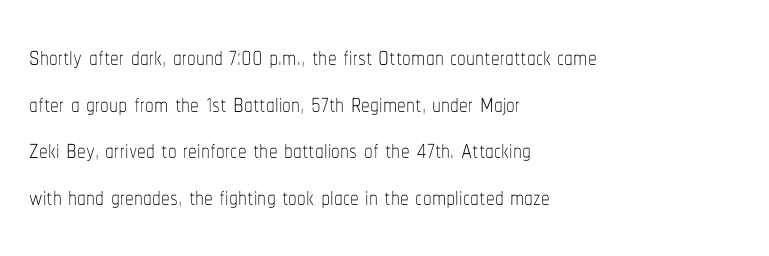
The image shows 35 px thin, condensed type, upright; set left-aligned, normal line spacing (1.33x), normal letter spacing, not underlined; low stroke contrast and a medium x-height.
